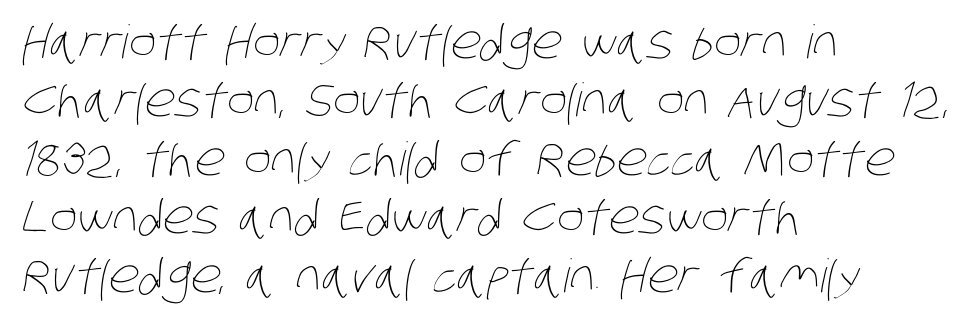
Q: Is the text bold? A: No.
Q: Is the text underlined? A: No.
Q: How is the paragraph aligned? A: Left-aligned.
Q: Is the spacing between letters normal or unusually wide? A: Normal.
Q: Is the spacing between lines tight, normal or loose? A: Normal.
Q: Width (condensed, normal, or wide)? A: Condensed.
Q: Stroke contrast? A: Low.
Q: x-height? A: Large.
Q: Monospaced? A: No.
